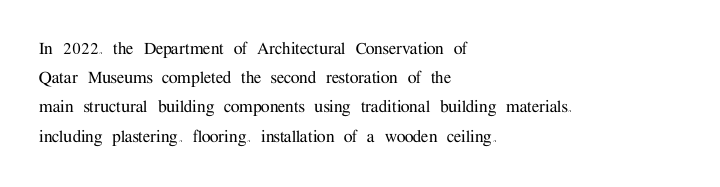
A bare baseline throughout the passage. Tracking value appears to be zero — textbook default spacing. The lettering holds an erect, upright posture throughout. The lines in this sample share a left origin and differ only in where they stop.
